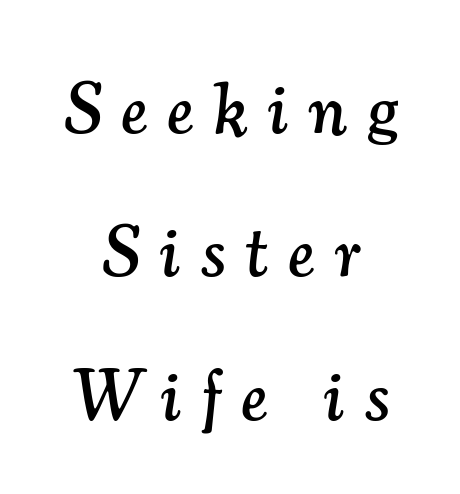
The image shows 72 px serif type, italic (leaning right); set centered, loose line spacing (1.99x), unusually wide letter spacing (+0.28 em), not underlined; medium stroke contrast and a small x-height.
